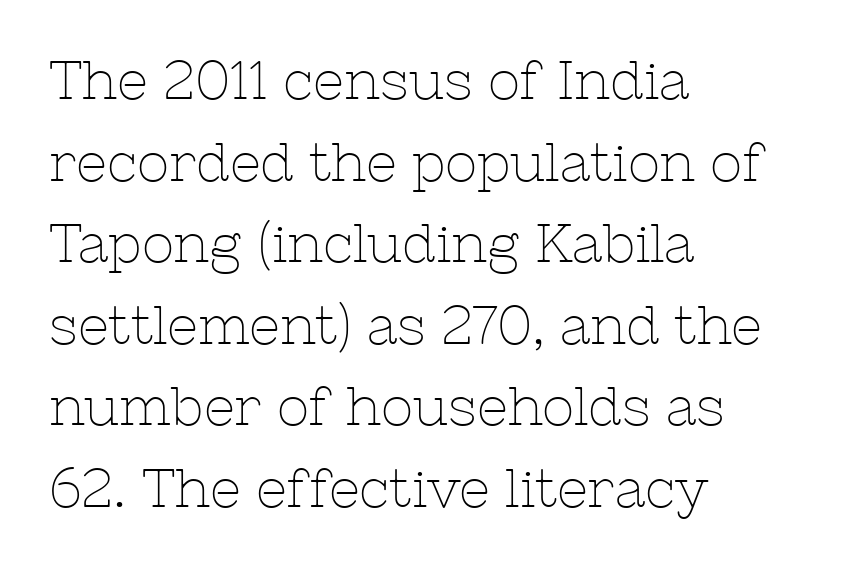
{"serif": "yes", "italic": "no", "bold": "no", "weight": "thin", "width": "normal", "stroke_contrast": "low", "x_height": "medium", "monospaced": "no", "underline": "no", "align": "left", "line_spacing": "normal", "line_spacing_ratio": 1.51, "letter_spacing": "normal", "letter_spacing_em": 0.0, "glyph_px": 54}
